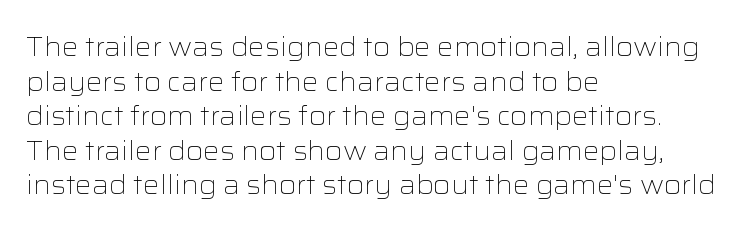
{"italic": "no", "bold": "no", "underline": "no", "align": "left", "line_spacing": "normal", "line_spacing_ratio": 1.33, "letter_spacing": "normal", "letter_spacing_em": 0.0, "glyph_px": 26}
